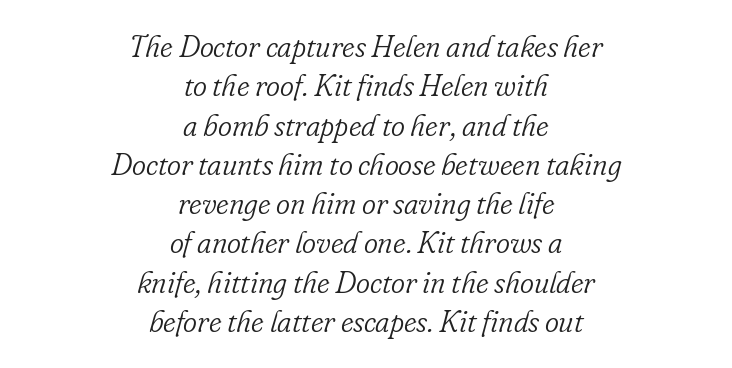
The image shows 30 px light serif type, italic (leaning right); set centered, normal line spacing (1.31x), normal letter spacing, not underlined; low stroke contrast and a small x-height.
